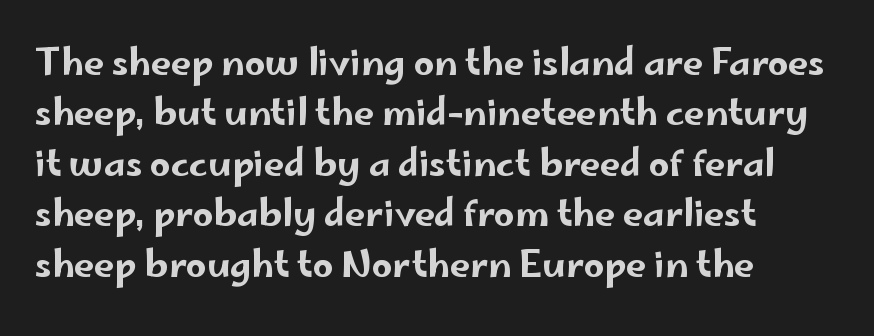
The image shows 36 px wide sans-serif type, upright; set left-aligned, normal line spacing (1.4x), normal letter spacing, not underlined; low stroke contrast and a small x-height.
